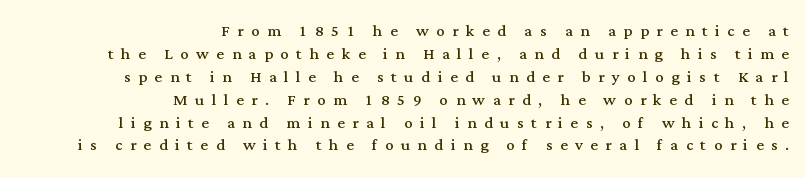
Q: Is the text bold? A: No.
Q: Is the text italic (slanted)? A: No, it is upright.
Q: Is the text underlined? A: No.
Q: How is the paragraph aligned? A: Right-aligned.
Q: Is the spacing between letters normal or unusually wide? A: Unusually wide.
Q: Is the spacing between lines tight, normal or loose? A: Tight.
